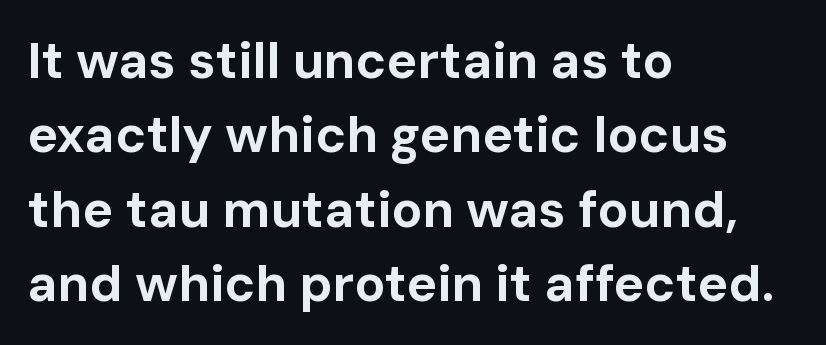
Q: Is the text bold? A: Yes.
Q: Is the text italic (slanted)? A: No, it is upright.
Q: Is the typeface a serif or a sans-serif typeface? A: Sans-serif.
Q: Is the text underlined? A: No.
Q: How is the paragraph aligned? A: Left-aligned.
Q: Is the spacing between letters normal or unusually wide? A: Normal.
Q: Is the spacing between lines tight, normal or loose? A: Normal.
Q: Width (condensed, normal, or wide)? A: Normal.
Q: Stroke contrast? A: Low.
Q: x-height? A: Medium.
Q: Monospaced? A: No.
